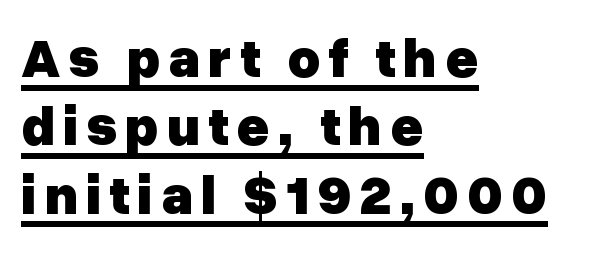
The image shows 56 px heavy sans-serif type, upright; set left-aligned, line spacing 1.22x, underlined; low stroke contrast and a medium x-height.
